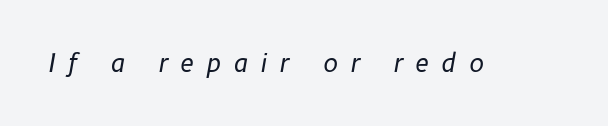
Q: Is the text bold? A: No.
Q: Is the text italic (slanted)? A: Yes, it leans right by about 10 degrees.
Q: Is the text underlined? A: No.
Q: Is the spacing between letters normal or unusually wide? A: Unusually wide.
